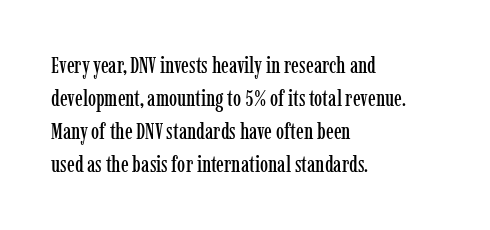
{"italic": "no", "underline": "no", "align": "left", "line_spacing": "normal", "line_spacing_ratio": 1.44, "letter_spacing": "normal", "letter_spacing_em": 0.0, "glyph_px": 23}
